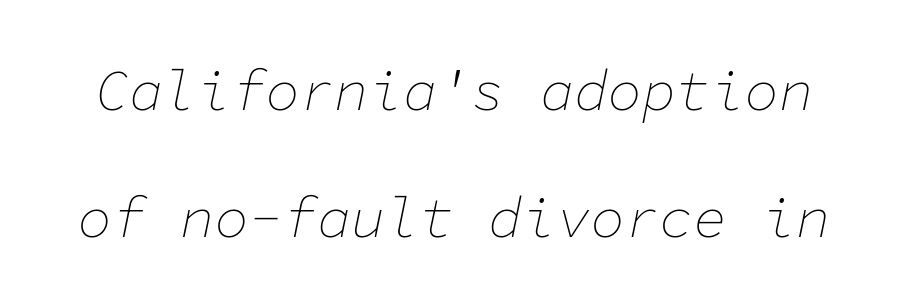
Q: Is the text bold? A: No.
Q: Is the text italic (slanted)? A: Yes, it leans right by about 11 degrees.
Q: Is the text underlined? A: No.
Q: Is the spacing between letters normal or unusually wide? A: Normal.
Q: Is the spacing between lines tight, normal or loose? A: Loose.
Q: Width (condensed, normal, or wide)? A: Normal.
Q: Stroke contrast? A: Low.
Q: x-height? A: Medium.
Q: Monospaced? A: Yes.
